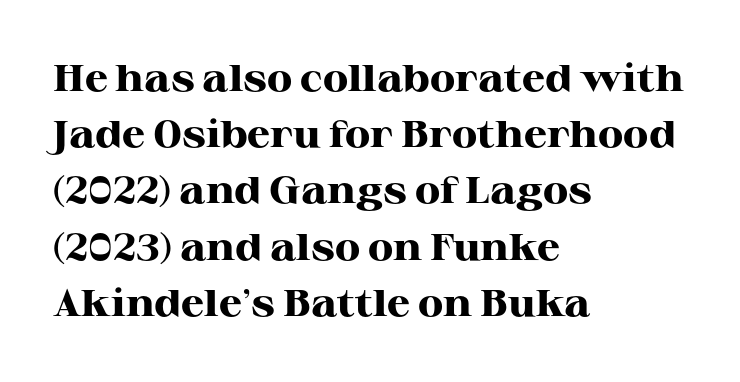
{"serif": "yes", "italic": "no", "bold": "yes", "weight": "heavy", "width": "wide", "stroke_contrast": "high", "x_height": "medium", "monospaced": "no", "underline": "no", "align": "left", "line_spacing": "normal", "line_spacing_ratio": 1.52, "letter_spacing": "normal", "letter_spacing_em": 0.0, "glyph_px": 37}
